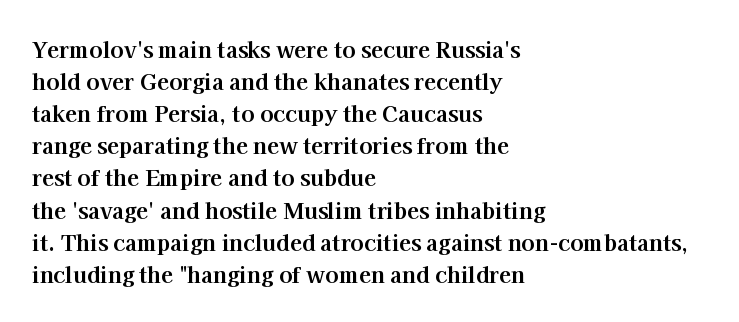
These lines were composed using upright roman letters. Bare-footed words on every line. The vertical gap from one line to the next is medium. Leftover space on each line is placed entirely after the last word. The line texture is even and compact thanks to regular tracking.
